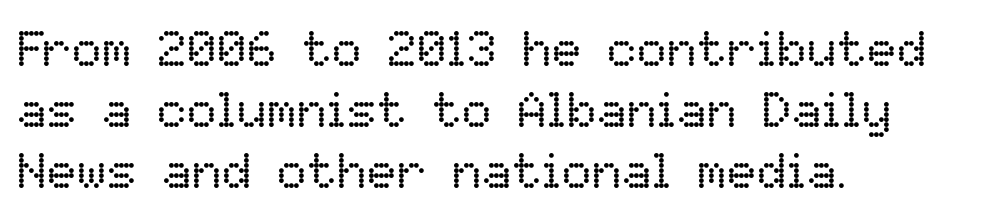
This is not heavy type; no bold has been used. The horizontal fit of the characters is conventional and even. The passage shown is typed in a proportional face where columns would drift. If you drew a ruler down the left edge, every line would touch it. The specimen omits any rule beneath the text block's lines. Designer's note — italics off, roman on.
